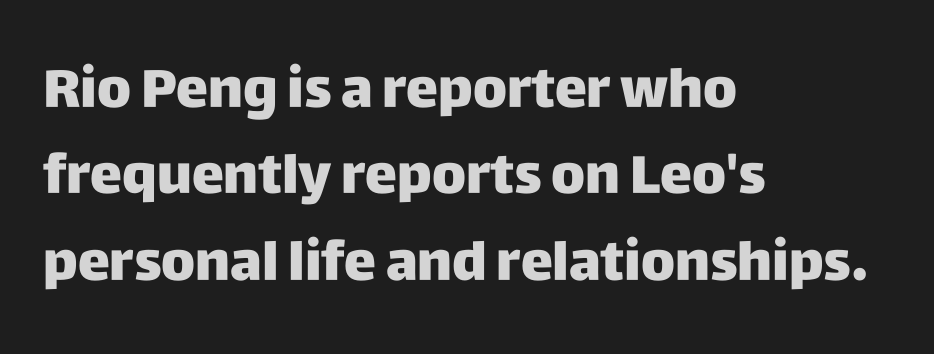
A typesetter would call this zero additional tracking. Is there any slant? The stems are plumb. These lines are rendered in a variable-pitch font. One glance says typical: line gaps are just what's usual.
